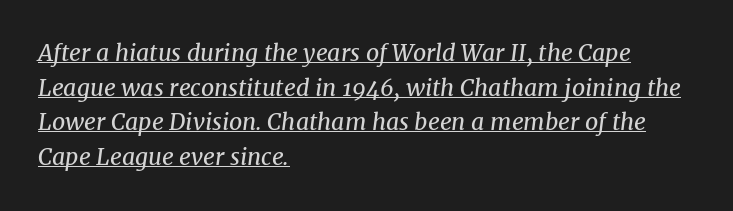
Q: Is the text bold? A: No.
Q: Is the text italic (slanted)? A: Yes, it leans right by about 8 degrees.
Q: Is the text underlined? A: Yes.
Q: How is the paragraph aligned? A: Left-aligned.
Q: Is the spacing between letters normal or unusually wide? A: Normal.
Q: Is the spacing between lines tight, normal or loose? A: Normal.
